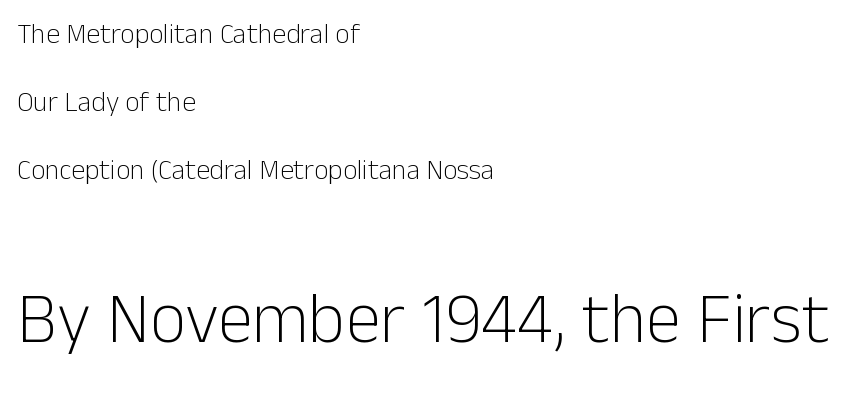
The image shows 71 px light sans-serif type, upright; set left-aligned, loose line spacing (2.43x), normal letter spacing, not underlined; the second (bottom) block is 2.54x larger; low stroke contrast and a medium x-height.
